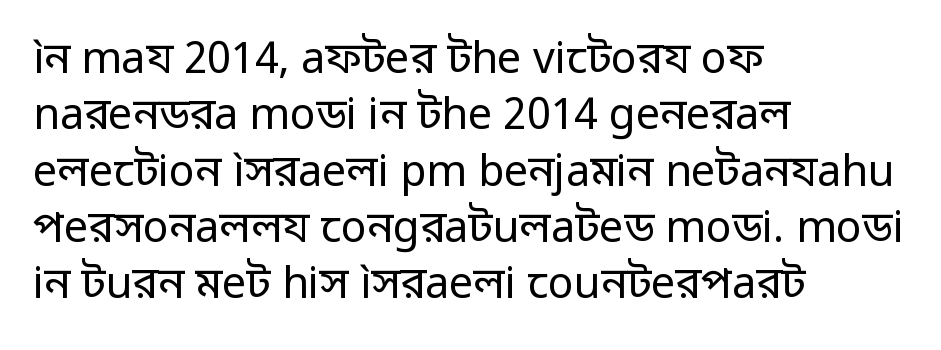
{"serif": "no", "italic": "no", "bold": "no", "weight": "regular", "width": "normal", "stroke_contrast": "low", "x_height": "medium", "monospaced": "no", "underline": "no", "align": "left", "line_spacing": "normal", "line_spacing_ratio": 1.31, "letter_spacing": "normal", "letter_spacing_em": 0.0, "glyph_px": 43}
